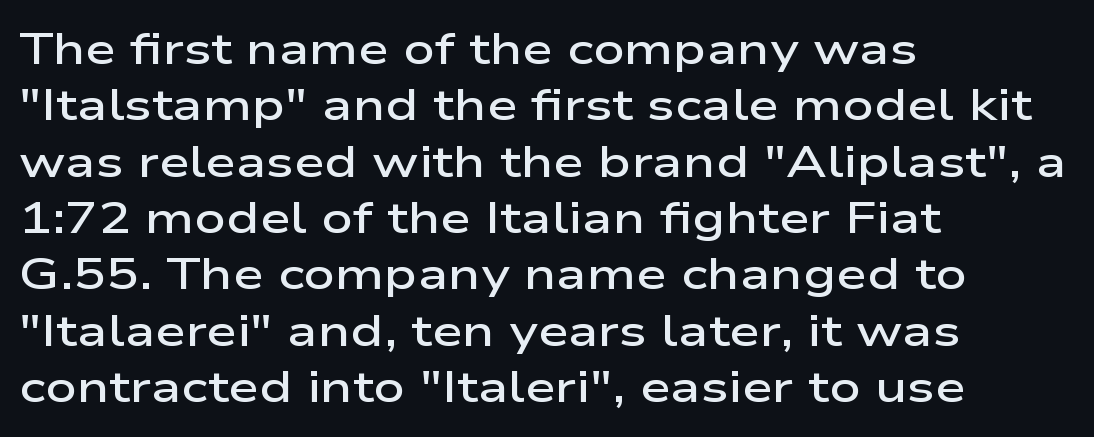
{"serif": "no", "italic": "no", "bold": "semi", "weight": "semibold", "width": "wide", "stroke_contrast": "low", "x_height": "medium", "monospaced": "no", "underline": "no", "align": "left", "line_spacing": "normal", "line_spacing_ratio": 1.28, "letter_spacing": "normal", "letter_spacing_em": 0.0, "glyph_px": 44}
